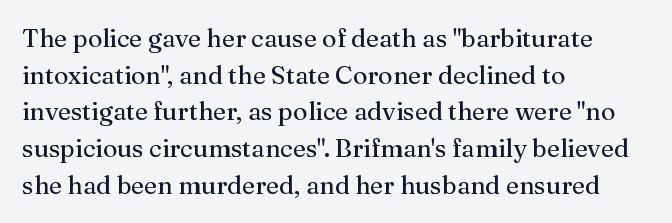
{"italic": "no", "bold": "no", "underline": "no", "align": "left", "line_spacing": "normal", "line_spacing_ratio": 1.47, "letter_spacing": "normal", "letter_spacing_em": 0.0, "glyph_px": 25}
